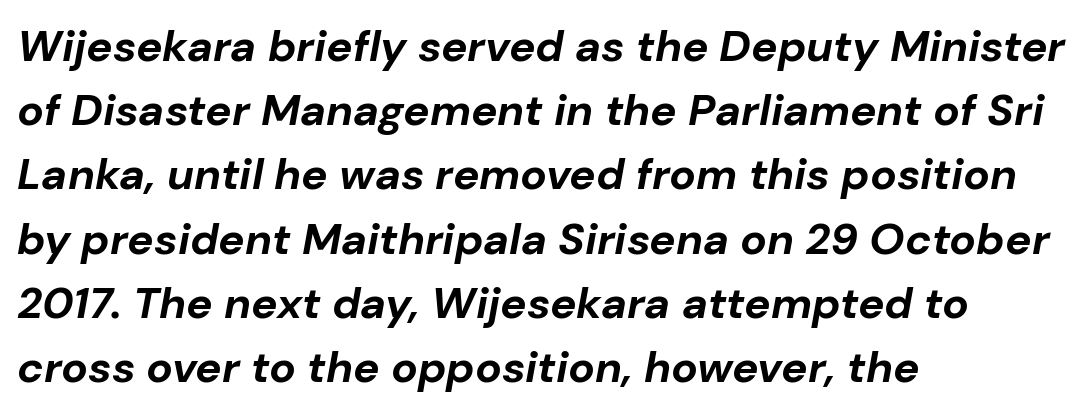
The image shows 44 px bold type, italic (leaning right); set left-aligned, normal line spacing (1.46x), normal letter spacing, not underlined; low stroke contrast and a medium x-height.
